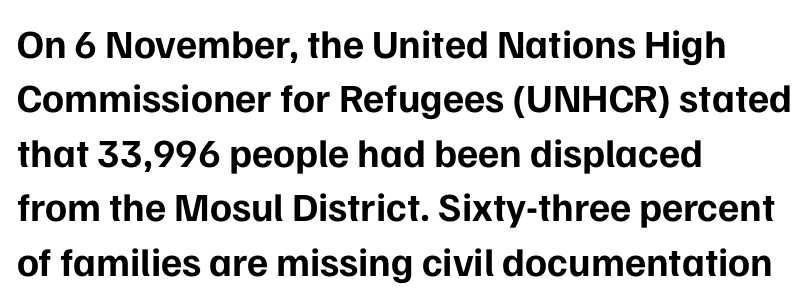
{"serif": "no", "italic": "no", "bold": "yes", "weight": "bold", "width": "normal", "stroke_contrast": "low", "x_height": "medium", "monospaced": "no", "underline": "no", "align": "left", "line_spacing": "normal", "line_spacing_ratio": 1.36, "letter_spacing": "normal", "letter_spacing_em": 0.0, "glyph_px": 40}
